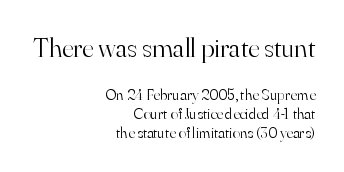
The characters display serif detailing at their extremities. How are the letters spaced? Ordinarily, with no added tracking. The paragraph shown leans on its right margin. Proportional: the letters do not fall into vertical columns. Do the letters lean? They stand straight.
